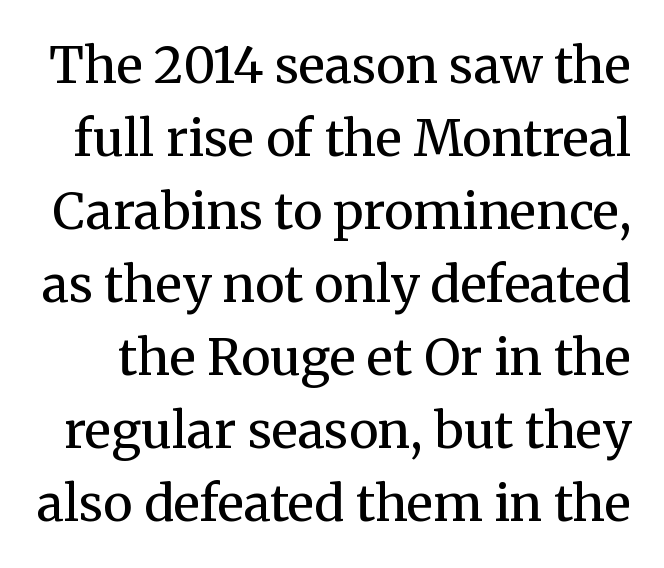
{"serif": "yes", "italic": "no", "bold": "no", "weight": "regular", "width": "normal", "stroke_contrast": "medium", "x_height": "medium", "monospaced": "no", "underline": "no", "line_spacing": "normal", "line_spacing_ratio": 1.46, "letter_spacing": "normal", "letter_spacing_em": 0.0, "glyph_px": 50}
